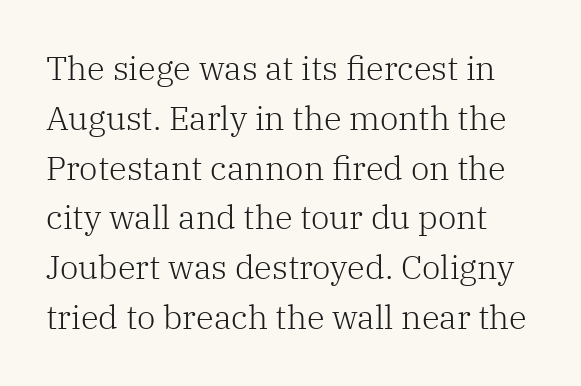
Has an underline been added? It has not. If you drew a line through each stem, it would be perfectly vertical. Observe the serifs anchoring each vertical stroke in this sample. You could not count columns in this text — the font is proportionally spaced. Line spacing here is normal. Nothing heavy about these letters — not bold at all.
